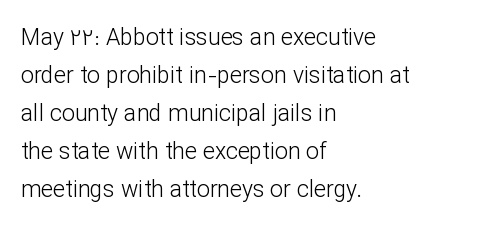
{"italic": "no", "bold": "no", "underline": "no", "align": "left", "line_spacing": "normal", "line_spacing_ratio": 1.65, "letter_spacing": "normal", "letter_spacing_em": 0.0, "glyph_px": 23}
